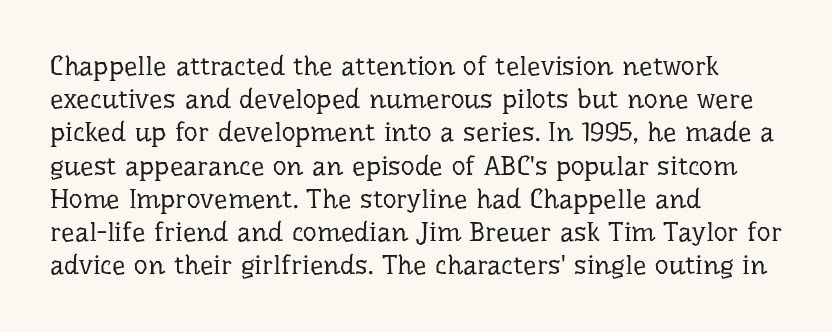
The image shows 27 px text type, upright; set left-aligned, line spacing 1.23x, normal letter spacing, not underlined.
